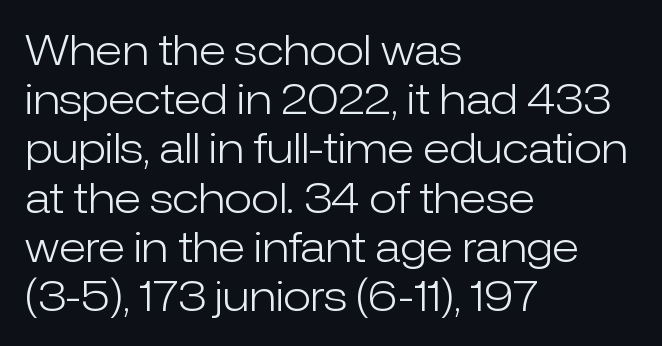
Every stem runs plumb, perpendicular to the baseline. Each line starts at the same left margin while the right side varies. No letter is thick-stroked: the sample isn't bold. The face used here is proportionally spaced, like ordinary book or web type. Anything drawn beneath the words? Only blank space. Glyph-to-glyph distance matches everyday printed text.
